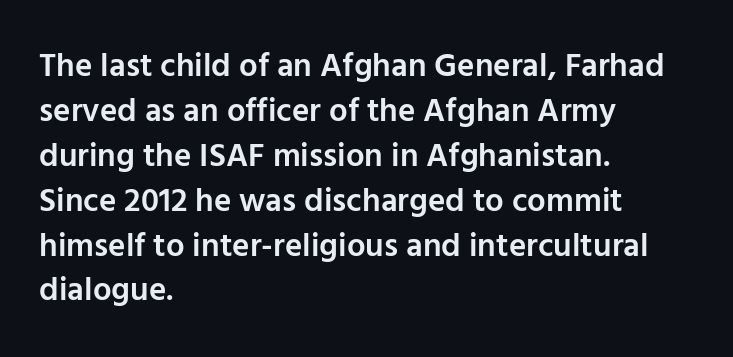
The image shows 33 px semibold sans-serif type, upright; set left-aligned, normal line spacing (1.36x), normal letter spacing, not underlined; low stroke contrast and a medium x-height.
